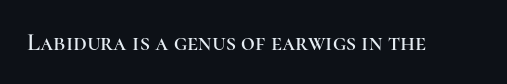
Observe the ordinary spacing: letters are neighbours, not strangers. Underline: absent. Rendered with straight, roman letterforms.
